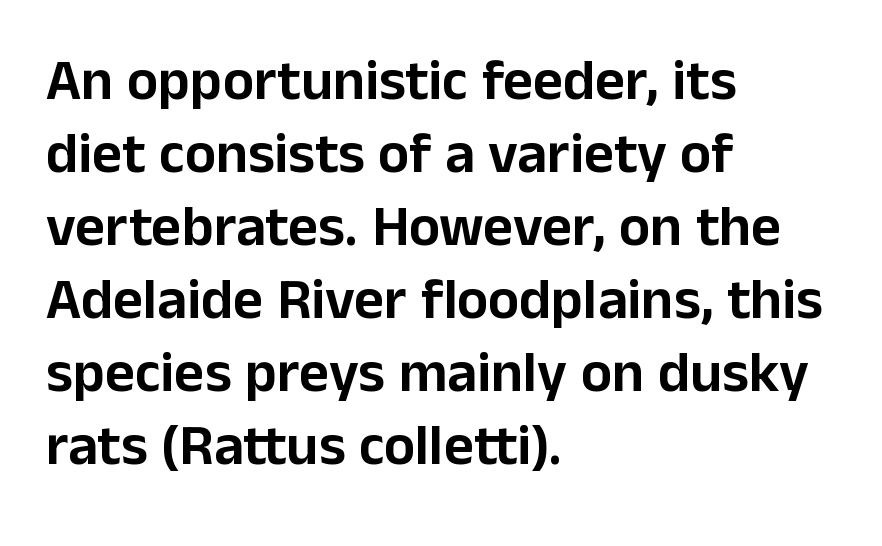
The image shows 58 px sans-serif type, upright; set left-aligned, normal line spacing (1.26x), normal letter spacing, not underlined; low stroke contrast and a medium x-height.
